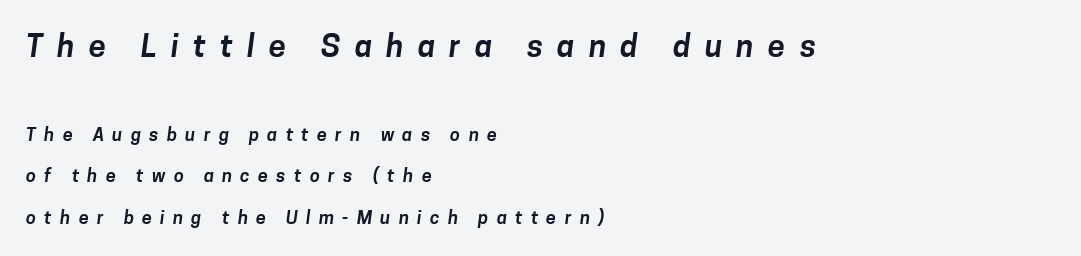
The text was rendered using a sans face with plain stroke endings. One glance says open: line gaps are wider than usual. These lines are set flush left with a ragged right edge. Underline: absent.
